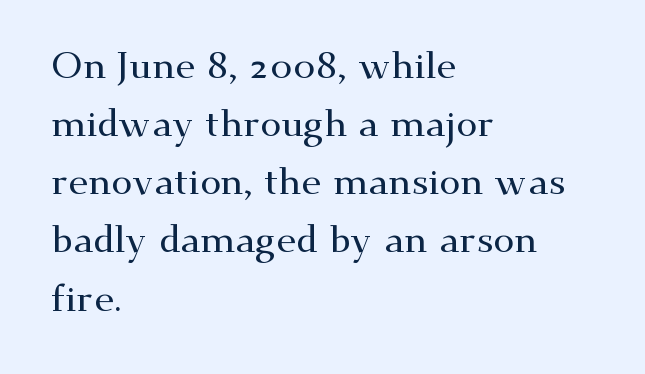
Q: Is the text italic (slanted)? A: No, it is upright.
Q: Is the typeface a serif or a sans-serif typeface? A: Serif.
Q: Is the text underlined? A: No.
Q: How is the paragraph aligned? A: Left-aligned.
Q: Is the spacing between letters normal or unusually wide? A: Normal.
Q: Is the spacing between lines tight, normal or loose? A: Normal.
Q: Width (condensed, normal, or wide)? A: Wide.
Q: Stroke contrast? A: Medium.
Q: x-height? A: Small.
Q: Monospaced? A: No.
